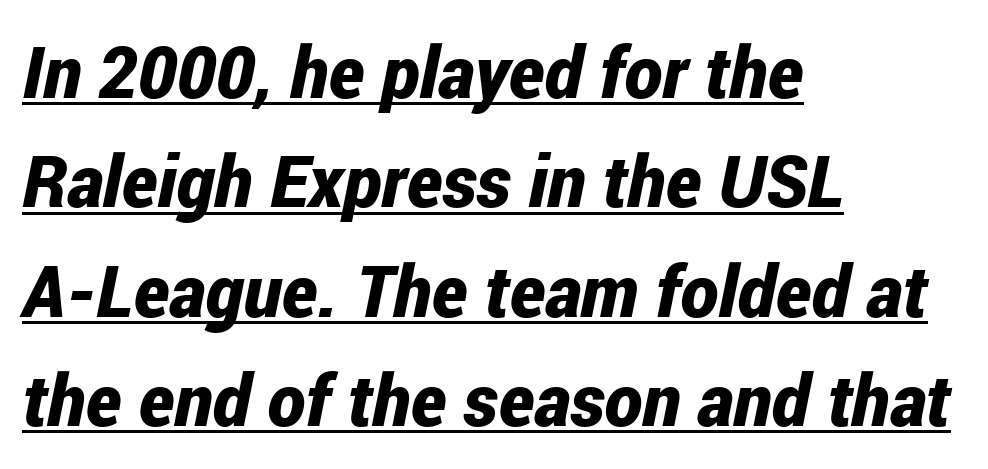
The image shows 72 px bold, condensed type, italic (leaning right); set left-aligned, normal line spacing (1.52x), normal letter spacing, underlined; low stroke contrast and a medium x-height.
